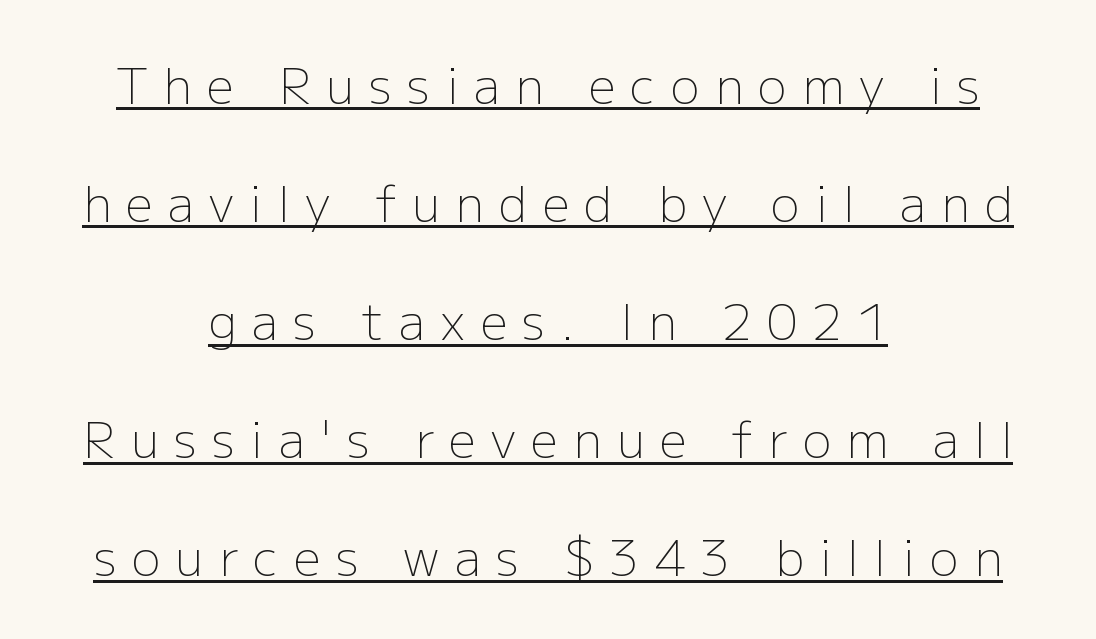
Tracking value appears strongly positive — letters spread wide. Typographically, this falls in the sans-serif category. Underlined type. This rendering uses center alignment, leaving both contours irregular but symmetric. Style check: upright.
